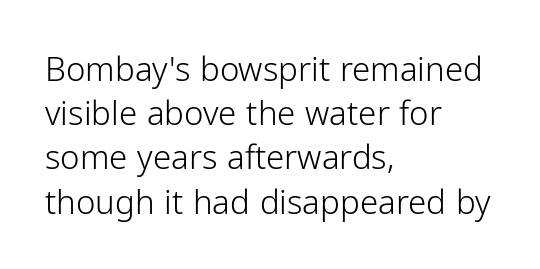
The image shows 33 px light sans-serif type, upright; set left-aligned, normal line spacing (1.34x), normal letter spacing, not underlined; low stroke contrast and a medium x-height.
